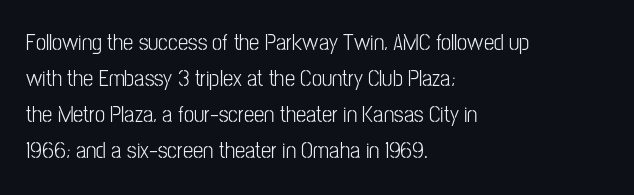
The foot of each line stays bare and open. It's the straight-up-and-down kind of type. The gaps between neighbouring characters are ordinary and unremarkable. A normal amount of white space separates one row of letters from the next. Typeset ragged right — the left edge is the straight one. Is the stroke heavy? The answer is a plain regular-or-lighter.
